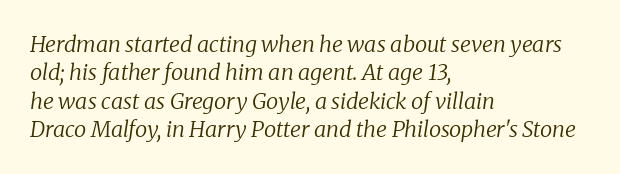
The paragraph has a hard left edge and a soft right edge. Beneath every word, the page is bare. The line texture is even and compact thanks to regular tracking. Interline gaps are of average width in this sample. Quick note: italic. Counters stay open thanks to moderate or lighter strokes.
